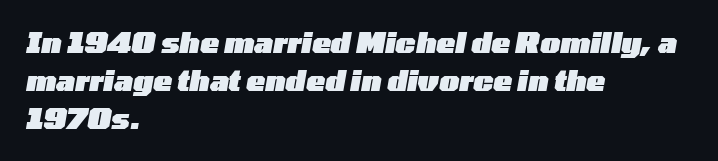
The image shows 28 px heavy, wide type, italic (leaning right); set left-aligned, normal line spacing (1.36x), normal letter spacing, not underlined; low stroke contrast and a medium x-height.
